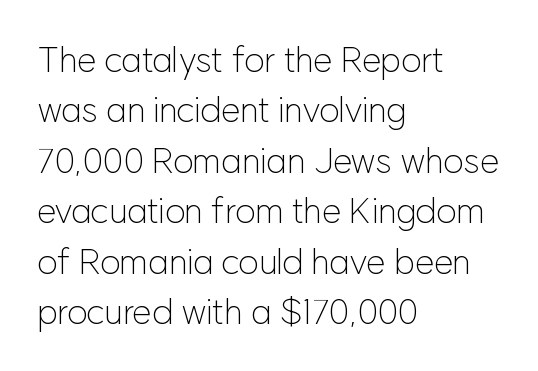
Q: Is the text bold? A: No.
Q: Is the text italic (slanted)? A: No, it is upright.
Q: Is the typeface a serif or a sans-serif typeface? A: Sans-serif.
Q: Is the text underlined? A: No.
Q: How is the paragraph aligned? A: Left-aligned.
Q: Is the spacing between letters normal or unusually wide? A: Normal.
Q: Is the spacing between lines tight, normal or loose? A: Normal.
Q: Width (condensed, normal, or wide)? A: Normal.
Q: Stroke contrast? A: Low.
Q: x-height? A: Medium.
Q: Monospaced? A: No.
